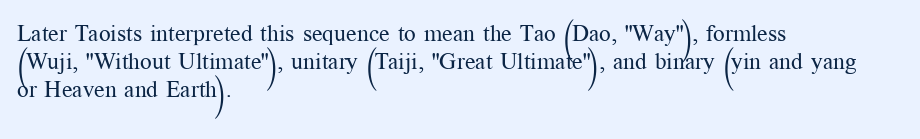
{"italic": "no", "bold": "no", "underline": "no", "align": "left", "line_spacing_ratio": 1.22, "letter_spacing": "normal", "letter_spacing_em": 0.0, "glyph_px": 23}
